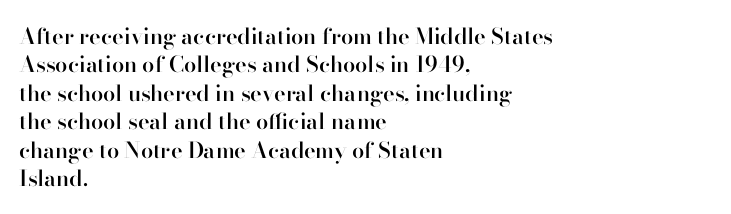
Q: Is the text bold? A: Semi-bold.
Q: Is the text italic (slanted)? A: No, it is upright.
Q: Is the text underlined? A: No.
Q: How is the paragraph aligned? A: Left-aligned.
Q: Is the spacing between letters normal or unusually wide? A: Normal.
Q: Is the spacing between lines tight, normal or loose? A: Normal.
